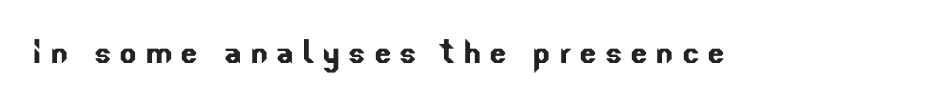
The image shows 41 px sans-serif type; set not underlined; low stroke contrast and a small x-height.
